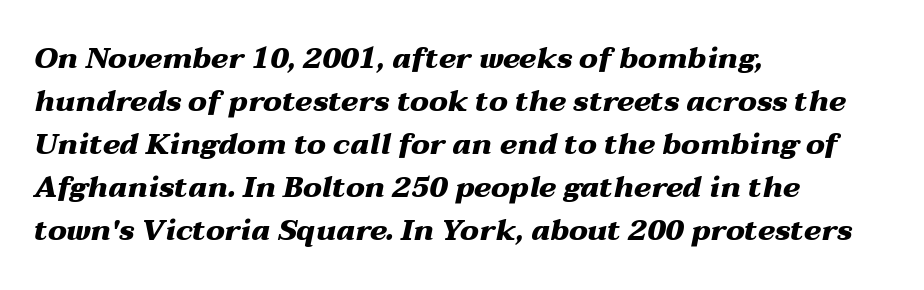
The image shows 29 px heavy, wide type, italic (leaning right); set left-aligned, normal line spacing (1.48x), normal letter spacing, not underlined; medium stroke contrast and a medium x-height.
